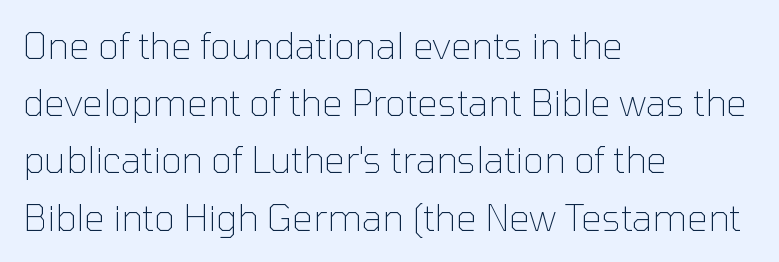
Q: Is the text bold? A: No.
Q: Is the text italic (slanted)? A: No, it is upright.
Q: Is the typeface a serif or a sans-serif typeface? A: Sans-serif.
Q: Is the text underlined? A: No.
Q: How is the paragraph aligned? A: Left-aligned.
Q: Is the spacing between letters normal or unusually wide? A: Normal.
Q: Is the spacing between lines tight, normal or loose? A: Normal.
Q: Width (condensed, normal, or wide)? A: Normal.
Q: Stroke contrast? A: Low.
Q: x-height? A: Medium.
Q: Monospaced? A: No.
